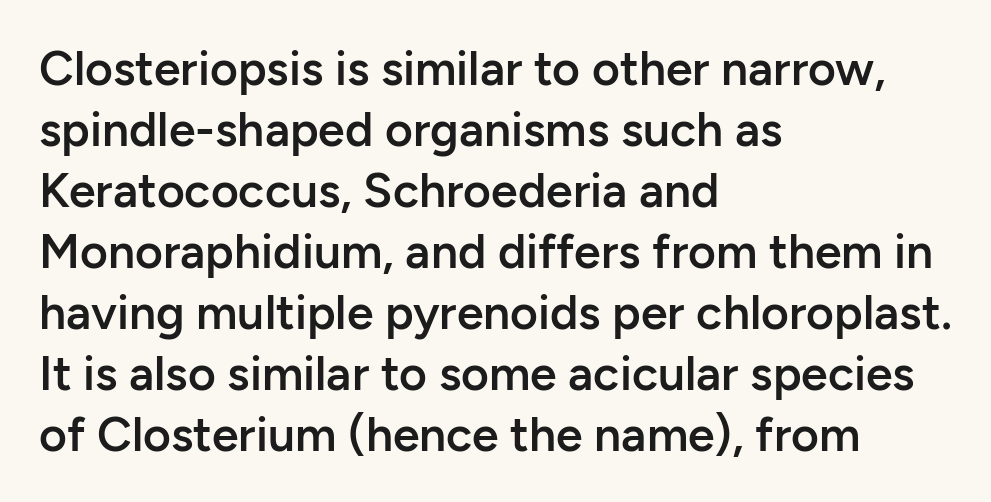
{"serif": "no", "italic": "no", "bold": "semi", "weight": "semibold", "width": "normal", "stroke_contrast": "low", "x_height": "medium", "monospaced": "no", "underline": "no", "align": "left", "line_spacing": "normal", "line_spacing_ratio": 1.27, "letter_spacing": "normal", "letter_spacing_em": 0.0, "glyph_px": 48}
